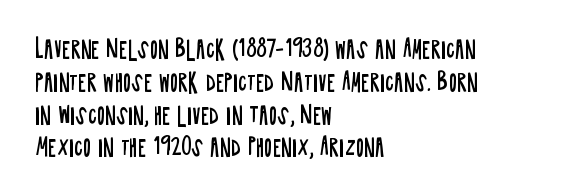
The image shows 22 px text type, upright; set left-aligned, normal line spacing (1.49x), normal letter spacing, not underlined.
